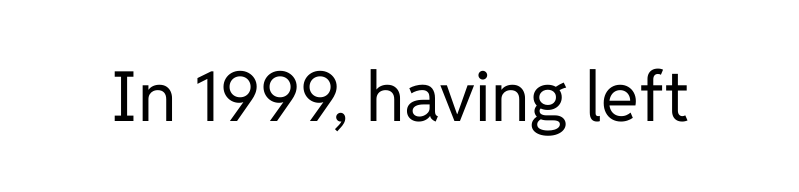
Bold? No — there's no thickening of the strokes. Words appear dense and cohesive because spacing is normal. Type without underlining. Nothing sits at the stroke ends, so this counts as sans-serif. This is the regular roman posture of the typeface. Think of a printed novel: that variable character pitch is what you see here.
